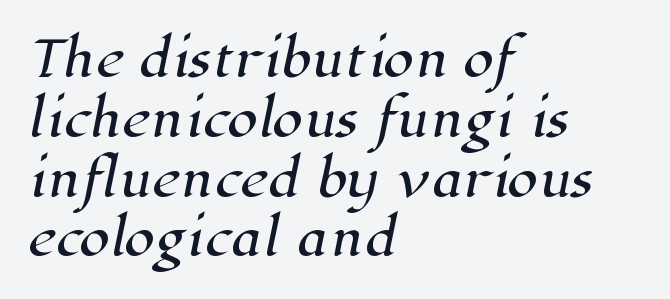
Check where the strokes stop: tiny serifs finish them off. You could not count columns in this text — the font is proportionally spaced. Tracking here is standard; glyphs follow each other at the usual distance. Where is the straight margin? On the left.
